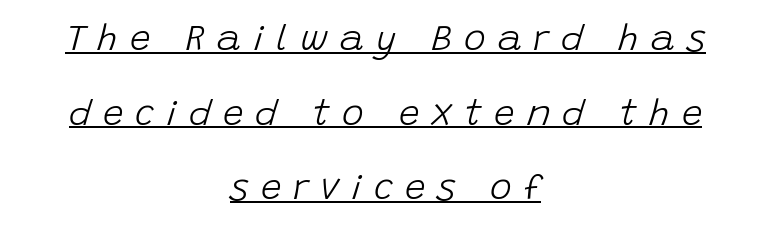
Q: Is the text bold? A: No.
Q: Is the text italic (slanted)? A: Yes, it leans right by about 15 degrees.
Q: Is the text underlined? A: Yes.
Q: How is the paragraph aligned? A: Centered.
Q: Is the spacing between letters normal or unusually wide? A: Unusually wide.
Q: Is the spacing between lines tight, normal or loose? A: Loose.
Q: Width (condensed, normal, or wide)? A: Normal.
Q: Stroke contrast? A: Low.
Q: x-height? A: Large.
Q: Monospaced? A: No.
